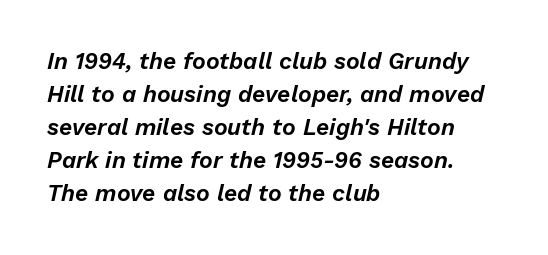
Teacher's note: observe the even left margin — that is flush-left alignment. Leading: standard. Descender tails drop into unmarked territory. This sample uses plain, unmodified letter spacing. It's the slanting kind of type.
